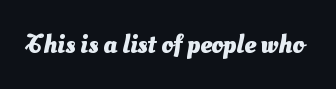
Set as a true bold cut, around the 700 mark. No word sits above an underline. Nothing unusual about the tracking: characters are spaced as the font intends.
